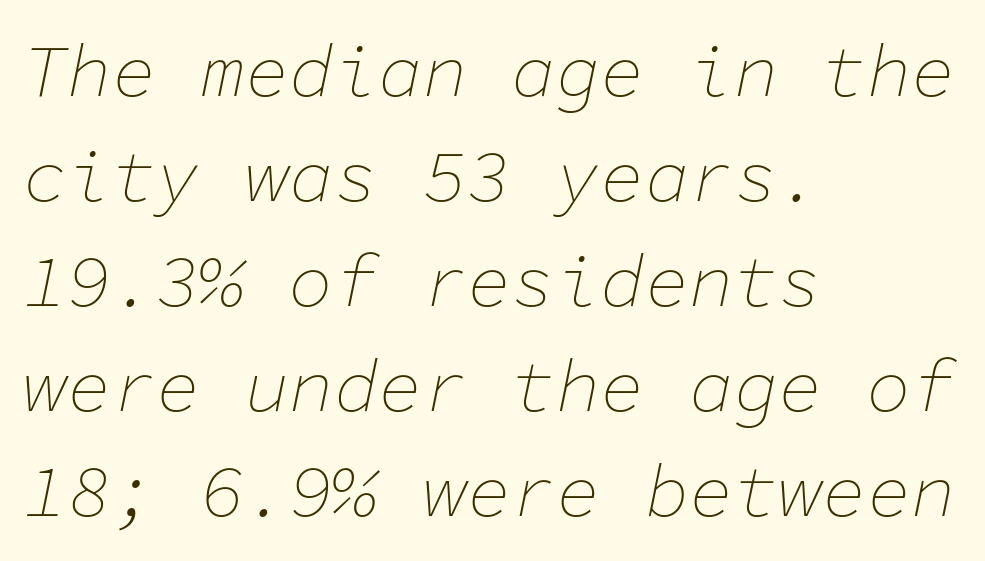
The letters march in equal steps, a hallmark of fixed-pitch type. The lettering tilts uniformly, giving the passage an italic look. Where is the straight margin? On the left. Weight: in the light-to-regular range. This block has exactly the height ordinary leading produces.
